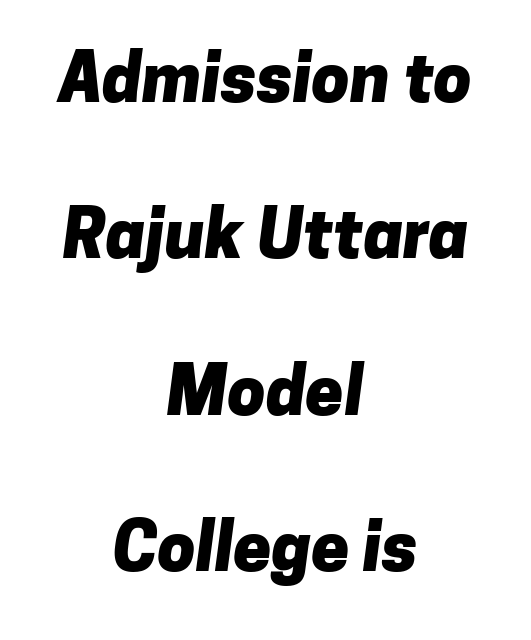
The image shows 68 px heavy sans-serif type; set centered, loose line spacing (2.3x), normal letter spacing, not underlined; low stroke contrast and a medium x-height.
